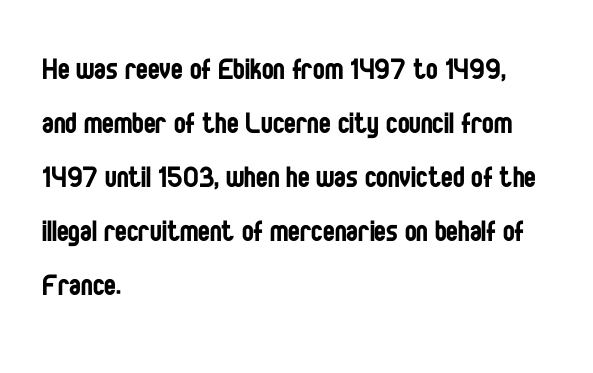
Q: Is the text bold? A: No.
Q: Is the text italic (slanted)? A: No, it is upright.
Q: Is the typeface a serif or a sans-serif typeface? A: Sans-serif.
Q: Is the text underlined? A: No.
Q: How is the paragraph aligned? A: Left-aligned.
Q: Is the spacing between letters normal or unusually wide? A: Normal.
Q: Is the spacing between lines tight, normal or loose? A: Normal.
Q: Width (condensed, normal, or wide)? A: Condensed.
Q: Stroke contrast? A: Low.
Q: x-height? A: Large.
Q: Monospaced? A: No.
